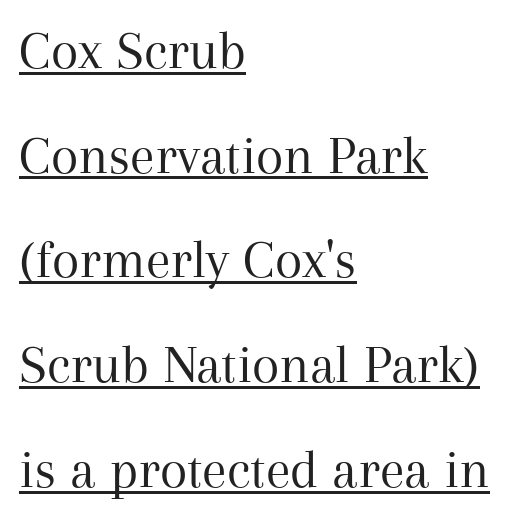
The image shows 56 px regular-weight serif type, upright; set left-aligned, line spacing 1.87x, normal letter spacing, underlined; medium stroke contrast and a medium x-height.
